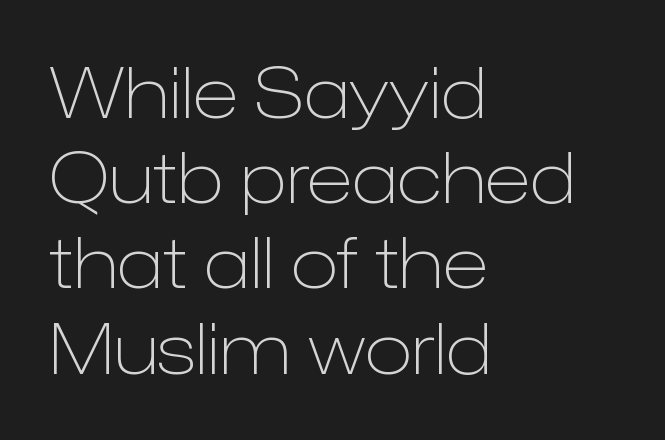
The lettering holds an erect, upright posture throughout. Lines of text with bare space underneath. The font family rendered here belongs to the sans-serif group. This sample is left-justified, so line endings fall wherever the words run out. The passage shown is typed in a proportional face where columns would drift.
